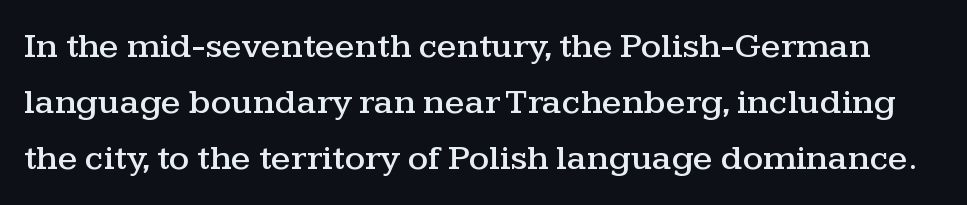
Think of a printed novel: that variable character pitch is what you see here. No extra tracking has been applied to these lines. Regarding leading, the lines here are spaced in the standard way. Style check: upright. Unlike a clean sans, this face finishes its strokes with serifs. Descender tails drop into unmarked territory.
